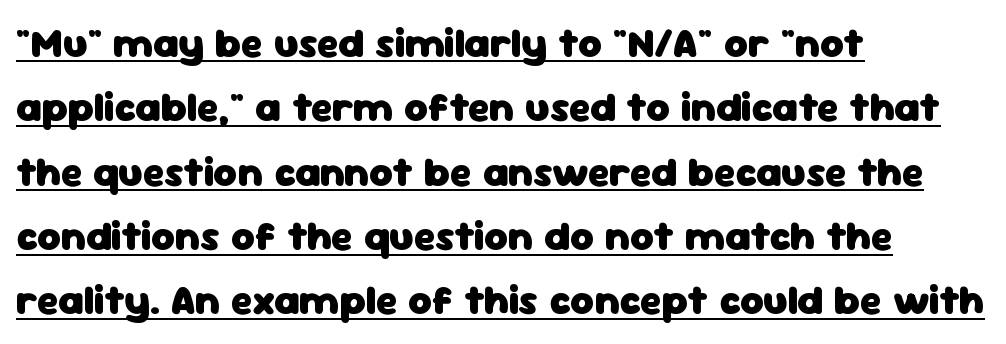
The image shows 41 px heavy sans-serif type, upright; set left-aligned, normal line spacing (1.57x), normal letter spacing, underlined; low stroke contrast and a medium x-height.
